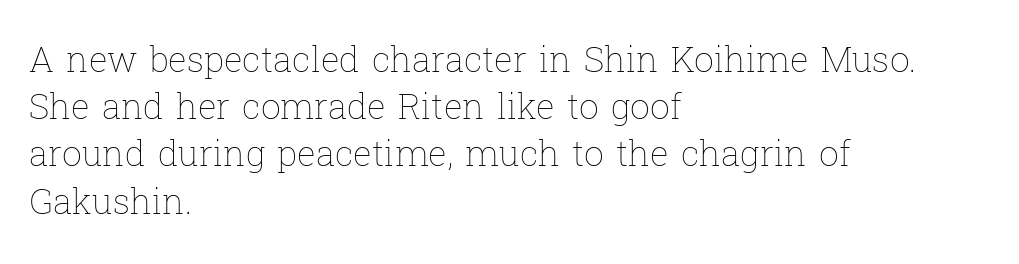
The image shows 35 px thin type, upright; set left-aligned, normal line spacing (1.35x), normal letter spacing, not underlined; low stroke contrast and a medium x-height.
